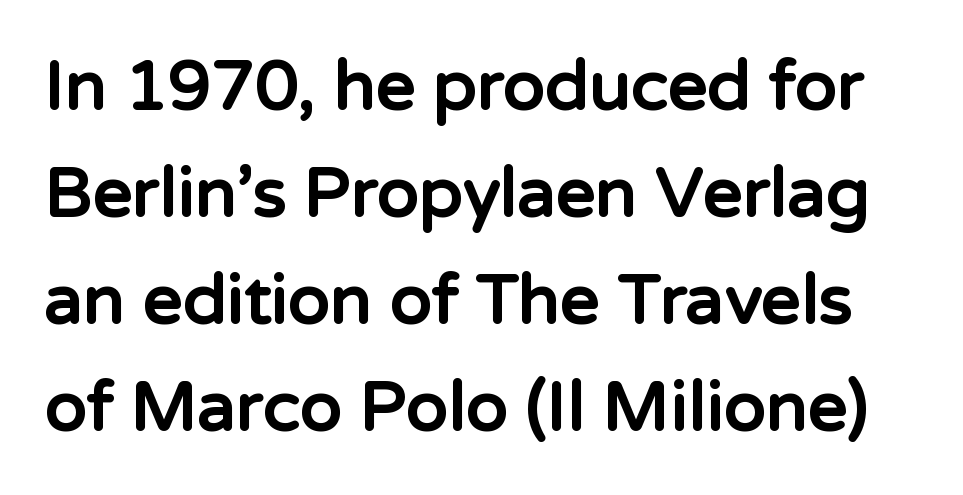
Honestly, the row spacing looks completely unremarkable. The letters carry no serifs — their stems end cleanly without finishing strokes. Note the varied advance widths — an 'i' is clearly narrower than an 'm'. Weight: bold. Between one letter and the next there's only the usual sliver of space.
